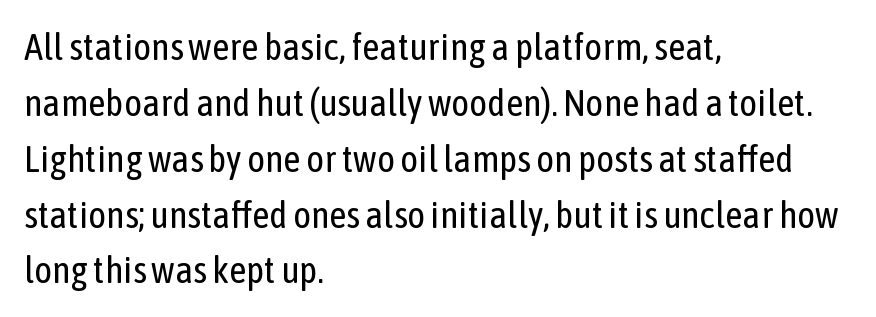
Q: Is the text bold? A: No.
Q: Is the text italic (slanted)? A: No, it is upright.
Q: Is the typeface a serif or a sans-serif typeface? A: Sans-serif.
Q: Is the text underlined? A: No.
Q: How is the paragraph aligned? A: Left-aligned.
Q: Is the spacing between letters normal or unusually wide? A: Normal.
Q: Is the spacing between lines tight, normal or loose? A: Normal.
Q: Width (condensed, normal, or wide)? A: Condensed.
Q: Stroke contrast? A: Low.
Q: x-height? A: Medium.
Q: Monospaced? A: No.
